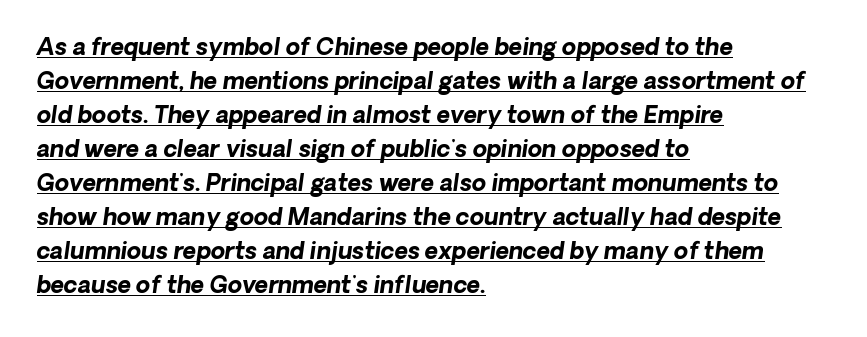
The image shows 23 px bold type; set left-aligned, normal line spacing (1.48x), normal letter spacing, underlined.
